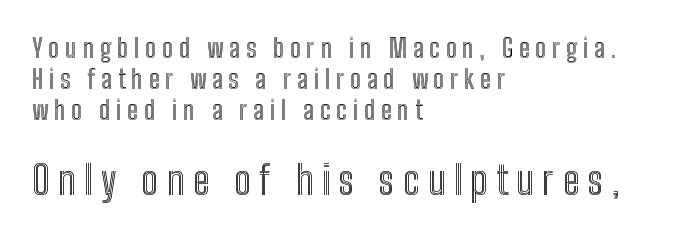
The more generous point size was reserved for the lower chunk. Just letters on the line, the space beneath them empty. The letters are spread apart with noticeably loose tracking. The face used here is proportionally spaced, like ordinary book or web type. Do the letters lean? They stand straight. The paragraph shown leans on its left margin.
